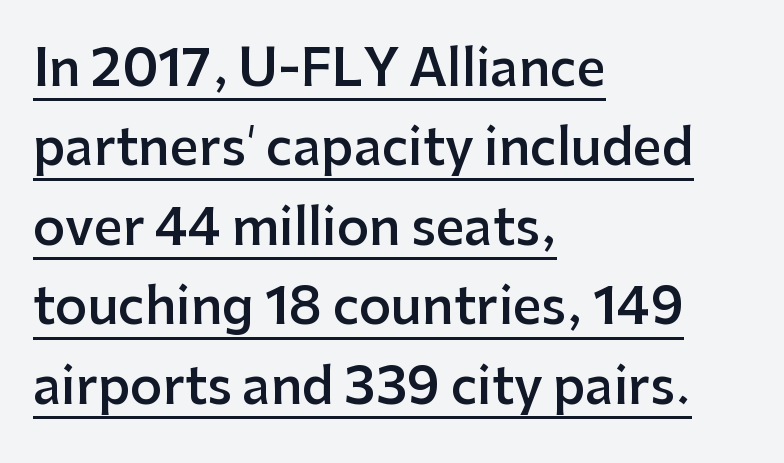
The image shows 50 px semibold sans-serif type, upright; set left-aligned, normal line spacing (1.59x), normal letter spacing, underlined; low stroke contrast and a medium x-height.
